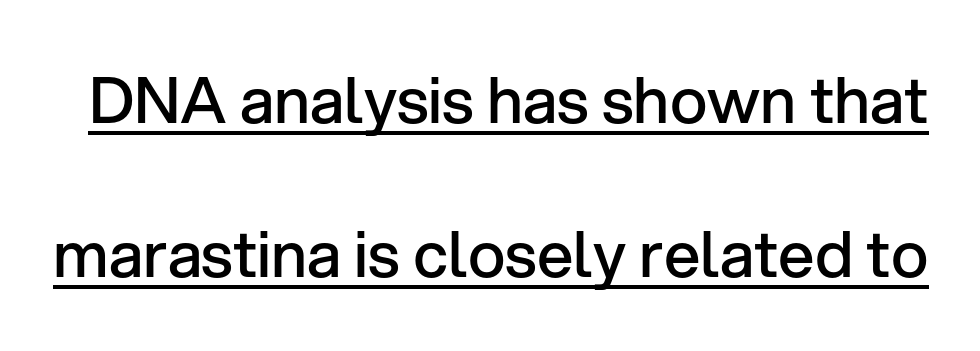
The image shows 64 px semibold sans-serif type, upright; set loose line spacing (2.4x), normal letter spacing, underlined; low stroke contrast and a medium x-height.
